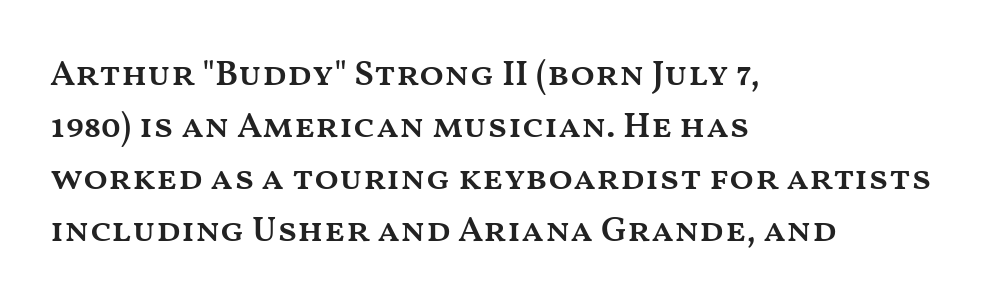
Q: Is the text bold? A: Semi-bold.
Q: Is the text italic (slanted)? A: No, it is upright.
Q: Is the text underlined? A: No.
Q: How is the paragraph aligned? A: Left-aligned.
Q: Is the spacing between letters normal or unusually wide? A: Normal.
Q: Is the spacing between lines tight, normal or loose? A: Normal.
Q: Width (condensed, normal, or wide)? A: Wide.
Q: Stroke contrast? A: Medium.
Q: x-height? A: Medium.
Q: Monospaced? A: No.
